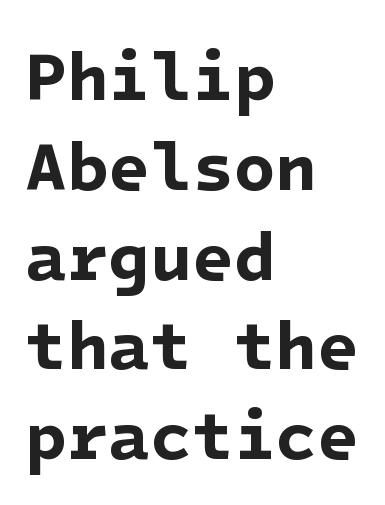
Q: Is the text bold? A: Yes.
Q: Is the typeface a serif or a sans-serif typeface? A: Sans-serif.
Q: Is the text underlined? A: No.
Q: How is the paragraph aligned? A: Left-aligned.
Q: Is the spacing between letters normal or unusually wide? A: Normal.
Q: Is the spacing between lines tight, normal or loose? A: Normal.
Q: Width (condensed, normal, or wide)? A: Normal.
Q: Stroke contrast? A: Low.
Q: x-height? A: Medium.
